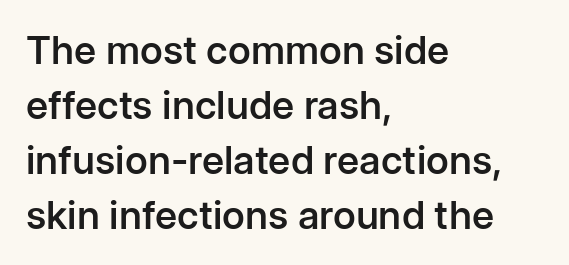
{"serif": "no", "italic": "no", "bold": "semi", "weight": "semibold", "width": "normal", "stroke_contrast": "low", "x_height": "medium", "monospaced": "no", "underline": "no", "align": "left", "line_spacing": "normal", "line_spacing_ratio": 1.41, "letter_spacing": "normal", "letter_spacing_em": 0.0, "glyph_px": 39}
